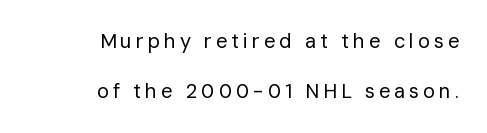
Q: Is the text bold? A: No.
Q: Is the text italic (slanted)? A: No, it is upright.
Q: Is the text underlined? A: No.
Q: How is the paragraph aligned? A: Right-aligned.
Q: Is the spacing between letters normal or unusually wide? A: Unusually wide.
Q: Is the spacing between lines tight, normal or loose? A: Loose.
